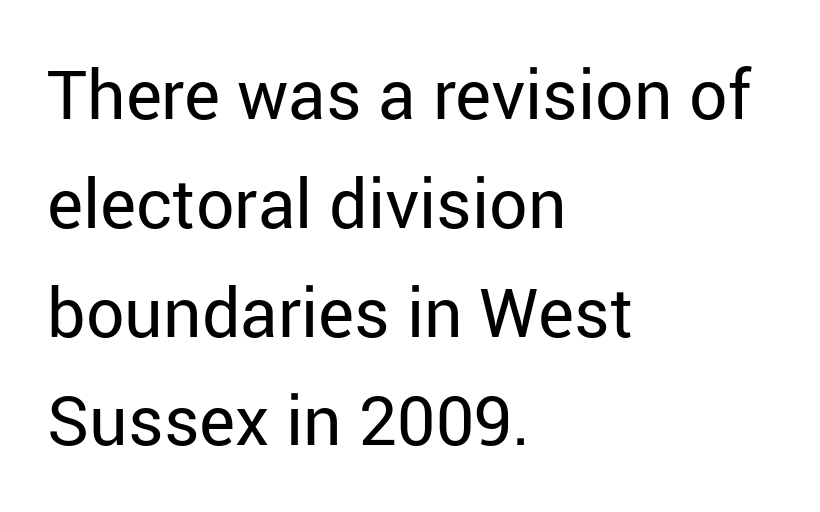
The passage shown has conventional tracking throughout. The font is comparable to plain body text, perhaps lighter. The specimen omits any rule beneath the text block's lines. Tall strokes in this sample are plumb rather than angled.
